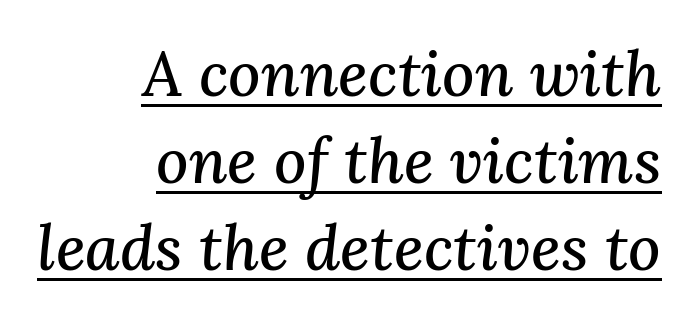
The image shows 63 px serif type, italic (leaning right); set right-aligned, normal line spacing (1.38x), normal letter spacing, underlined; medium stroke contrast and a medium x-height.
